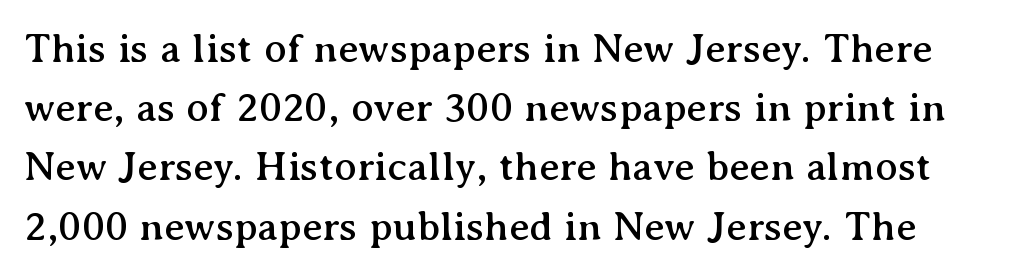
{"serif": "yes", "italic": "no", "width": "normal", "stroke_contrast": "medium", "x_height": "medium", "monospaced": "no", "underline": "no", "line_spacing": "normal", "line_spacing_ratio": 1.41, "letter_spacing": "normal", "letter_spacing_em": 0.0, "glyph_px": 42}
